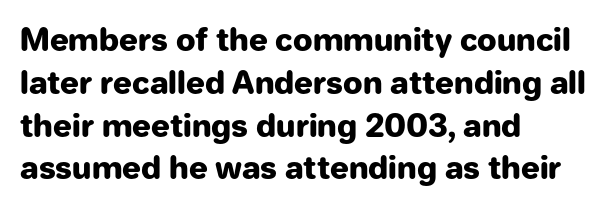
The image shows 31 px heavy sans-serif type, upright; set left-aligned, normal line spacing (1.38x), normal letter spacing, not underlined; low stroke contrast and a medium x-height.
